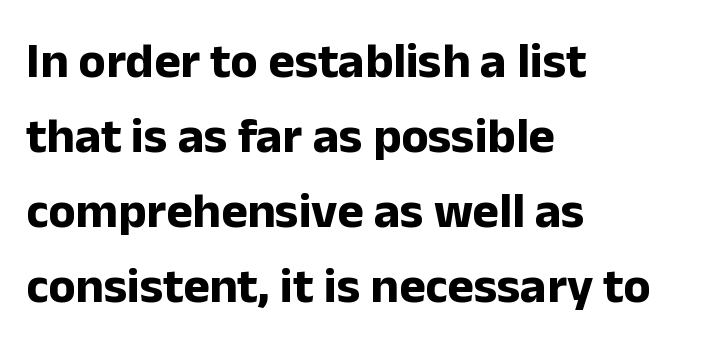
The image shows 50 px bold sans-serif type, upright; set left-aligned, normal line spacing (1.5x), normal letter spacing, not underlined; low stroke contrast and a medium x-height.
